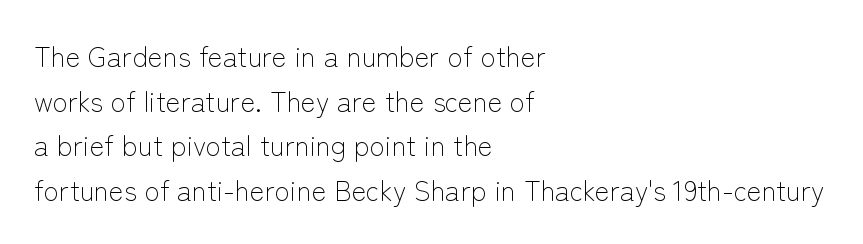
Q: Is the text bold? A: No.
Q: Is the text italic (slanted)? A: No, it is upright.
Q: Is the typeface a serif or a sans-serif typeface? A: Sans-serif.
Q: Is the text underlined? A: No.
Q: How is the paragraph aligned? A: Left-aligned.
Q: Is the spacing between letters normal or unusually wide? A: Normal.
Q: Is the spacing between lines tight, normal or loose? A: Normal.
Q: Width (condensed, normal, or wide)? A: Normal.
Q: Stroke contrast? A: Low.
Q: x-height? A: Medium.
Q: Monospaced? A: No.
